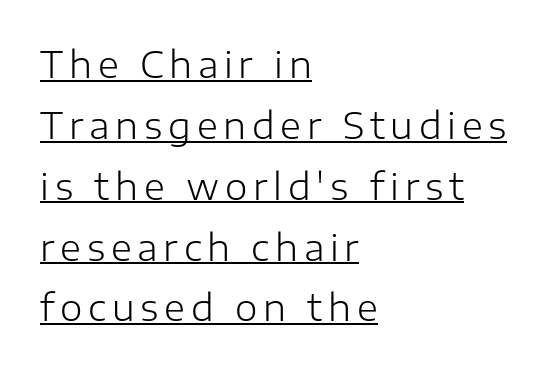
{"serif": "no", "italic": "no", "bold": "no", "weight": "light", "width": "normal", "stroke_contrast": "low", "x_height": "medium", "monospaced": "no", "underline": "yes", "align": "left", "line_spacing": "normal", "line_spacing_ratio": 1.69, "glyph_px": 36}
